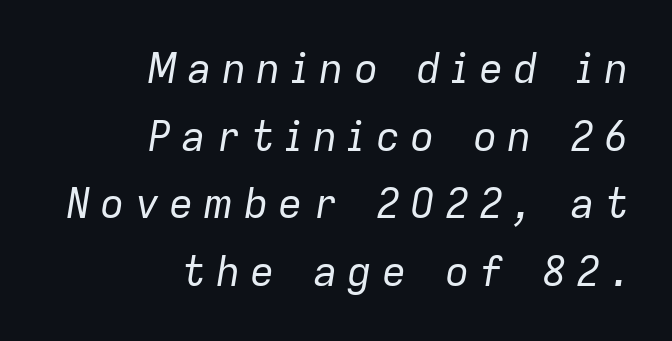
{"italic": "yes", "lean": "right", "slant_degrees": 9, "bold": "no", "weight": "regular", "width": "normal", "stroke_contrast": "low", "x_height": "medium", "monospaced": "no", "underline": "no", "align": "right", "line_spacing": "normal", "line_spacing_ratio": 1.65, "letter_spacing": "wide", "letter_spacing_em": 0.24, "glyph_px": 41}
